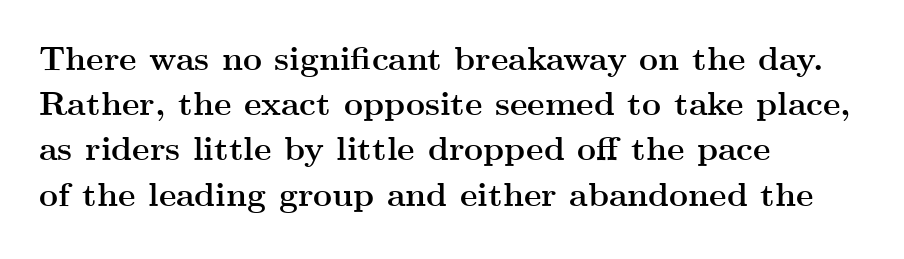
The image shows 33 px semibold, wide serif type, upright; set left-aligned, normal line spacing (1.37x), normal letter spacing, not underlined; medium stroke contrast and a small x-height.
